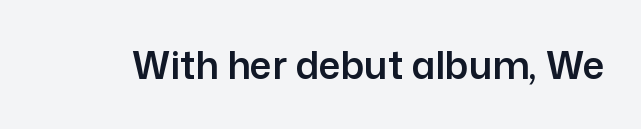
Q: Is the text italic (slanted)? A: No, it is upright.
Q: Is the typeface a serif or a sans-serif typeface? A: Sans-serif.
Q: Is the text underlined? A: No.
Q: Is the spacing between letters normal or unusually wide? A: Normal.
Q: Width (condensed, normal, or wide)? A: Normal.
Q: Stroke contrast? A: Low.
Q: x-height? A: Medium.
Q: Monospaced? A: No.
